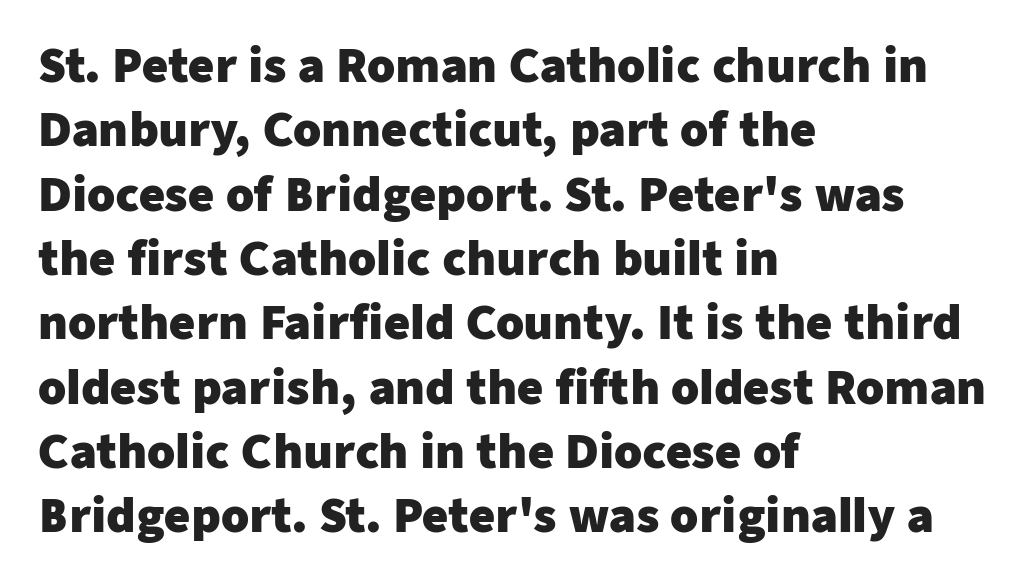
Q: Is the text bold? A: Yes.
Q: Is the text italic (slanted)? A: No, it is upright.
Q: Is the typeface a serif or a sans-serif typeface? A: Sans-serif.
Q: Is the text underlined? A: No.
Q: How is the paragraph aligned? A: Left-aligned.
Q: Is the spacing between letters normal or unusually wide? A: Normal.
Q: Is the spacing between lines tight, normal or loose? A: Normal.
Q: Width (condensed, normal, or wide)? A: Normal.
Q: Stroke contrast? A: Low.
Q: x-height? A: Medium.
Q: Monospaced? A: No.
